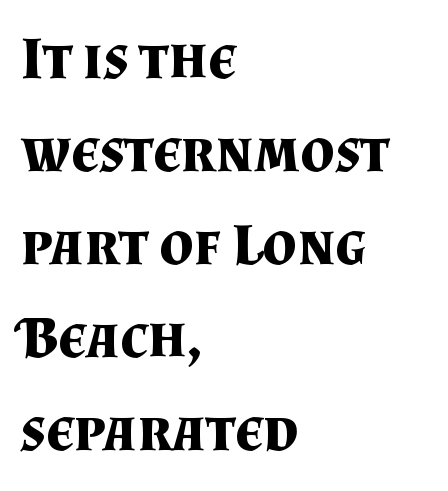
{"serif": "yes", "italic": "no", "bold": "yes", "weight": "bold", "width": "normal", "stroke_contrast": "medium", "x_height": "small", "monospaced": "no", "underline": "no", "align": "left", "line_spacing": "normal", "line_spacing_ratio": 1.55, "letter_spacing": "normal", "letter_spacing_em": 0.0, "glyph_px": 60}
